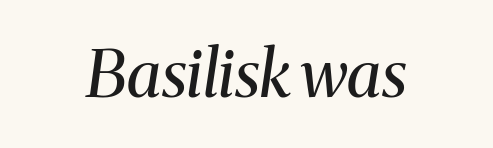
Looks like regular typesetting: each glyph gets only the width it needs. This sample uses plain, unmodified letter spacing. A bare baseline throughout the passage. Tall strokes in this sample are angled rather than plumb.
